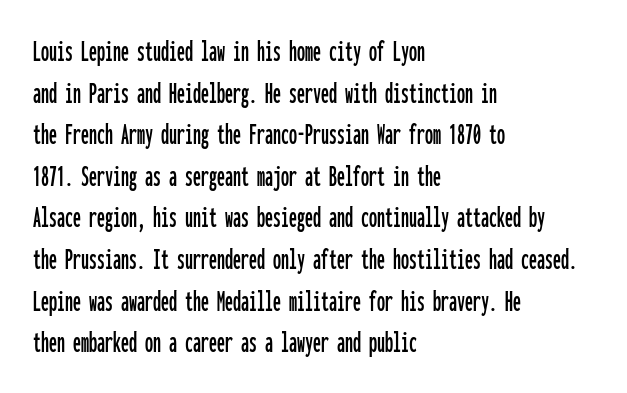
Look at the tracking — it's just the regular setting, nothing added. If you measured baseline to baseline, you'd find a middling distance. The passage shown is typed in a monospace face where columns stay perfectly aligned. The font family rendered here belongs to the sans-serif group.
